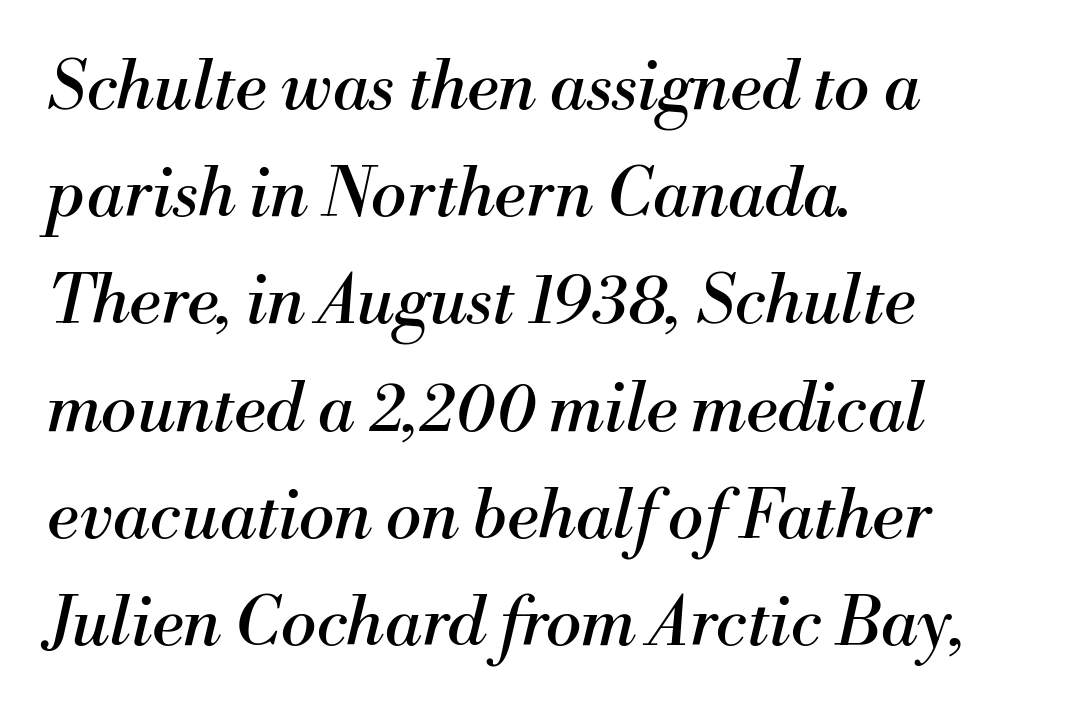
Q: Is the text bold? A: No.
Q: Is the text italic (slanted)? A: Yes, it leans right by about 13 degrees.
Q: Is the typeface a serif or a sans-serif typeface? A: Serif.
Q: Is the text underlined? A: No.
Q: How is the paragraph aligned? A: Left-aligned.
Q: Is the spacing between letters normal or unusually wide? A: Normal.
Q: Is the spacing between lines tight, normal or loose? A: Normal.
Q: Width (condensed, normal, or wide)? A: Normal.
Q: Stroke contrast? A: Medium.
Q: x-height? A: Small.
Q: Monospaced? A: No.
